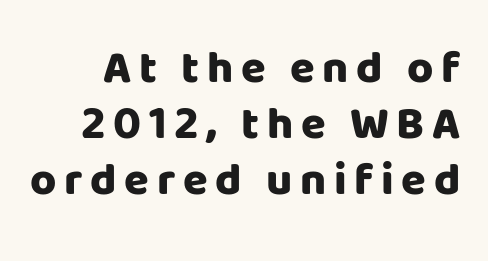
{"serif": "no", "italic": "no", "bold": "yes", "weight": "heavy", "width": "normal", "stroke_contrast": "low", "x_height": "large", "monospaced": "no", "underline": "no", "line_spacing": "normal", "line_spacing_ratio": 1.25, "glyph_px": 45}
